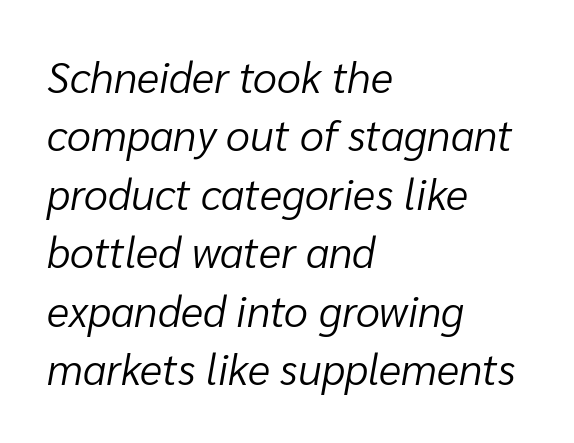
The image shows 43 px light type, italic (leaning right); set left-aligned, normal line spacing (1.36x), normal letter spacing, not underlined; low stroke contrast and a medium x-height.
